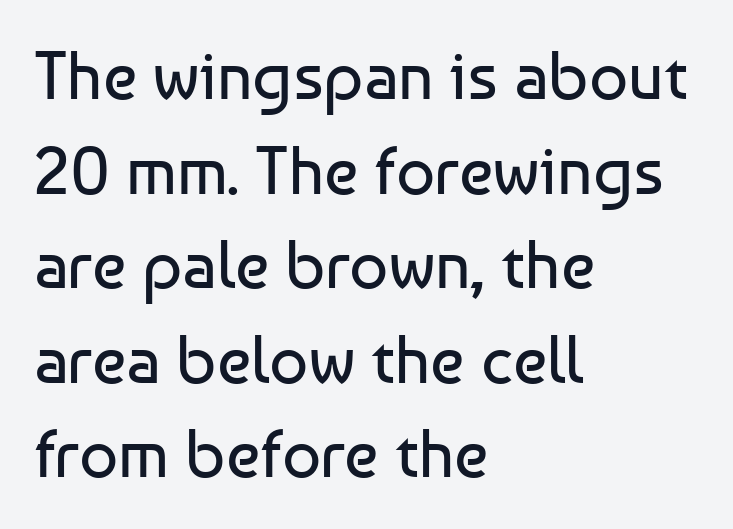
Q: Is the text bold? A: No.
Q: Is the text italic (slanted)? A: No, it is upright.
Q: Is the typeface a serif or a sans-serif typeface? A: Sans-serif.
Q: Is the text underlined? A: No.
Q: How is the paragraph aligned? A: Left-aligned.
Q: Is the spacing between letters normal or unusually wide? A: Normal.
Q: Is the spacing between lines tight, normal or loose? A: Normal.
Q: Width (condensed, normal, or wide)? A: Normal.
Q: Stroke contrast? A: Low.
Q: x-height? A: Medium.
Q: Monospaced? A: No.
